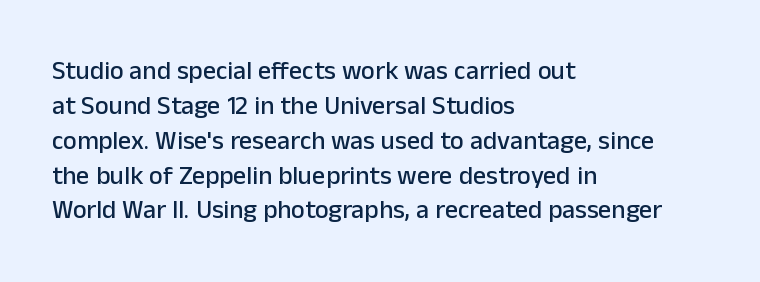
The image shows 26 px text type, upright; set left-aligned, normal line spacing (1.34x), normal letter spacing, not underlined.
